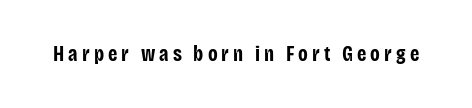
The image shows 21 px bold type, upright; set not underlined.
